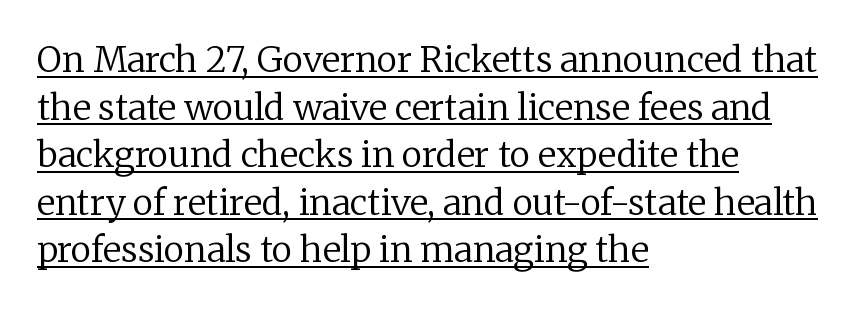
{"serif": "yes", "italic": "no", "bold": "no", "weight": "regular", "width": "normal", "stroke_contrast": "low", "x_height": "medium", "monospaced": "no", "underline": "yes", "align": "left", "line_spacing": "normal", "line_spacing_ratio": 1.36, "letter_spacing": "normal", "letter_spacing_em": 0.0, "glyph_px": 35}
